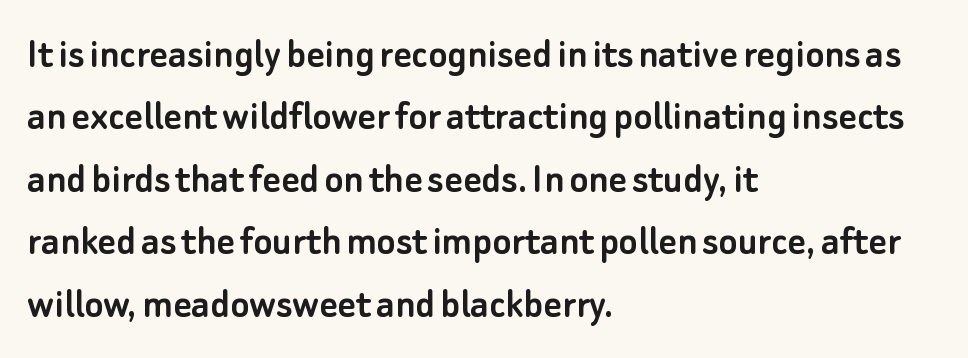
The image shows 44 px sans-serif type, upright; set left-aligned, normal line spacing (1.42x), normal letter spacing, not underlined; low stroke contrast and a small x-height.
